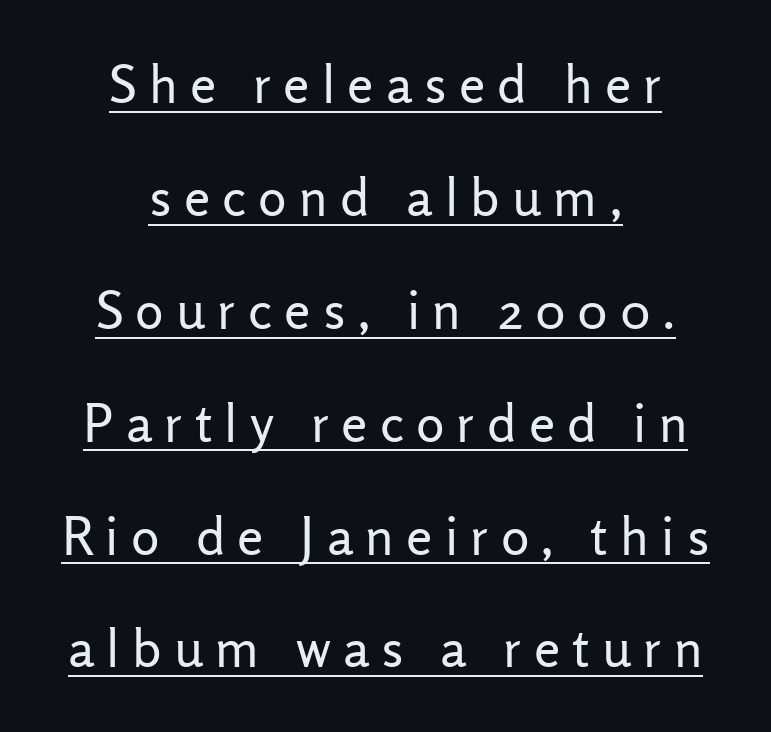
{"serif": "no", "italic": "no", "bold": "no", "weight": "regular", "width": "normal", "stroke_contrast": "low", "x_height": "medium", "monospaced": "no", "underline": "yes", "align": "center", "line_spacing": "loose", "line_spacing_ratio": 2.13, "letter_spacing": "wide", "letter_spacing_em": 0.23, "glyph_px": 53}
